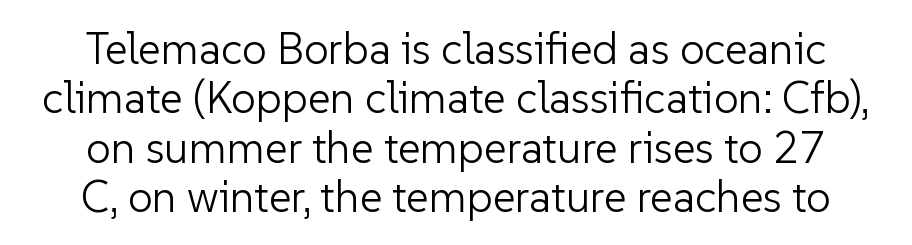
Looks like regular typesetting: each glyph gets only the width it needs. Tracking here is standard; glyphs follow each other at the usual distance. If you measured baseline to baseline, you'd find a short distance. Style check: upright. Is this a heavy cut? Hardly; it is regular or lighter. A typesetter would label this face a sans.
